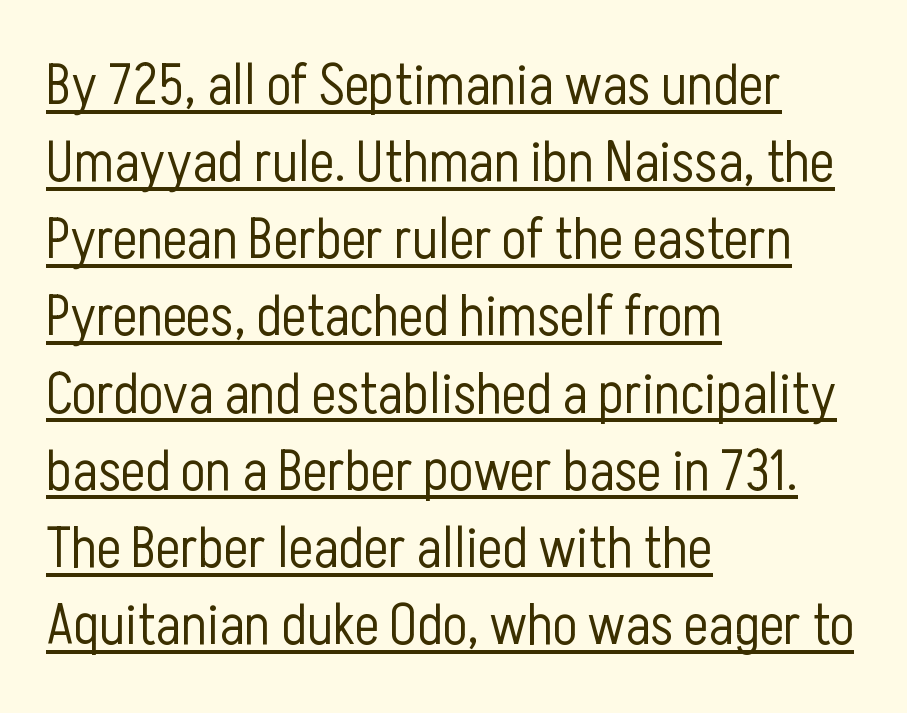
The image shows 58 px light, condensed sans-serif type, upright; set left-aligned, normal line spacing (1.33x), normal letter spacing, underlined; low stroke contrast and a medium x-height.
